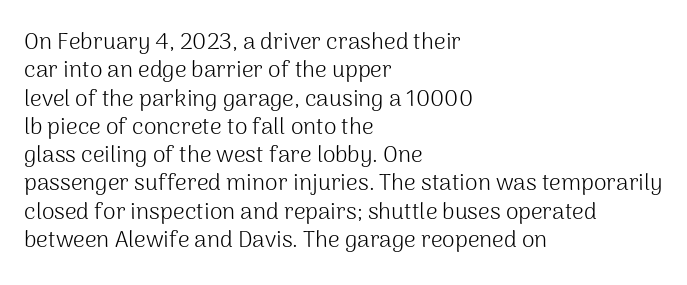
Nobody touched the tracking dial on this one. Visually the block forms a straight wall on the left and a jagged coastline on the right. Posture: upright roman. Beneath every word, the page is bare.
